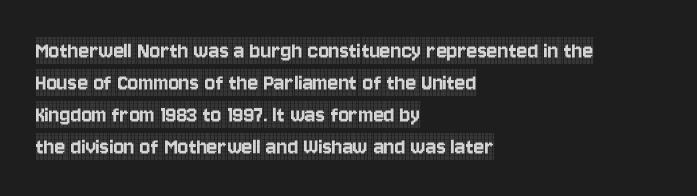
Summary of vertical rhythm: regular, with standard interline spacing. The string is rendered with underlining switched off. This rendering uses left alignment, leaving the right contour irregular. The lettering stays uniformly vertical, giving the passage a roman look. The horizontal fit of the characters is conventional and even.
